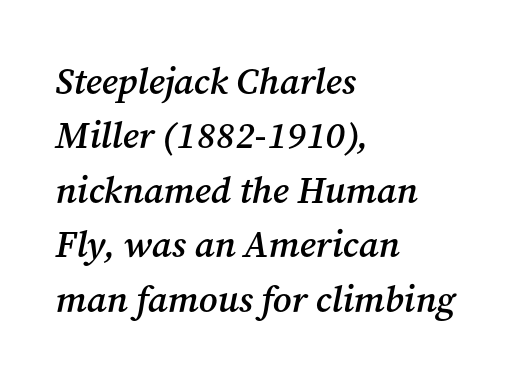
The image shows 37 px semibold serif type, italic (leaning right); set left-aligned, normal line spacing (1.47x), normal letter spacing, not underlined; medium stroke contrast and a medium x-height.
